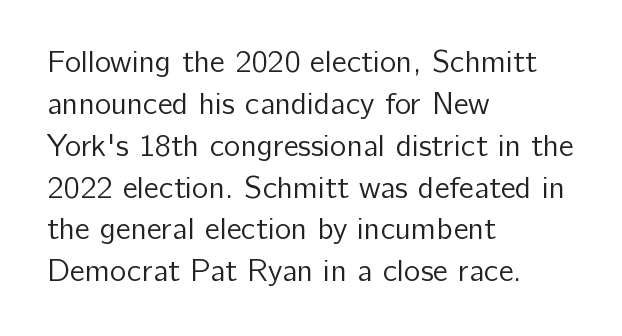
{"serif": "no", "italic": "no", "bold": "no", "weight": "regular", "width": "normal", "stroke_contrast": "low", "x_height": "medium", "monospaced": "no", "underline": "no", "align": "left", "line_spacing": "normal", "line_spacing_ratio": 1.35, "letter_spacing": "normal", "letter_spacing_em": 0.0, "glyph_px": 31}
